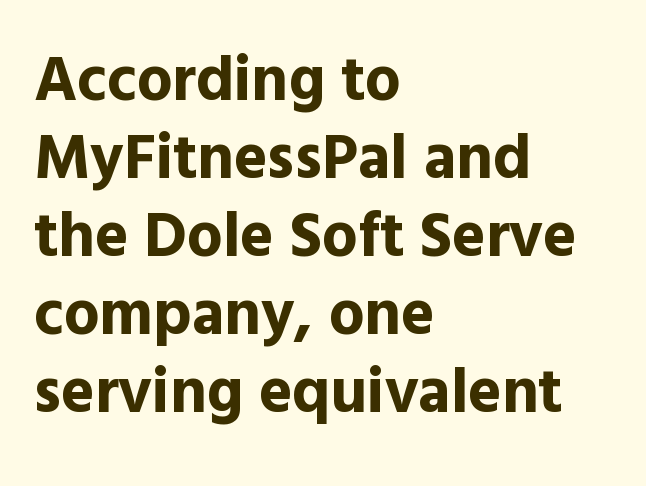
Q: Is the text bold? A: Yes.
Q: Is the text italic (slanted)? A: No, it is upright.
Q: Is the typeface a serif or a sans-serif typeface? A: Sans-serif.
Q: Is the text underlined? A: No.
Q: How is the paragraph aligned? A: Left-aligned.
Q: Is the spacing between letters normal or unusually wide? A: Normal.
Q: Width (condensed, normal, or wide)? A: Normal.
Q: x-height? A: Medium.
Q: Monospaced? A: No.
